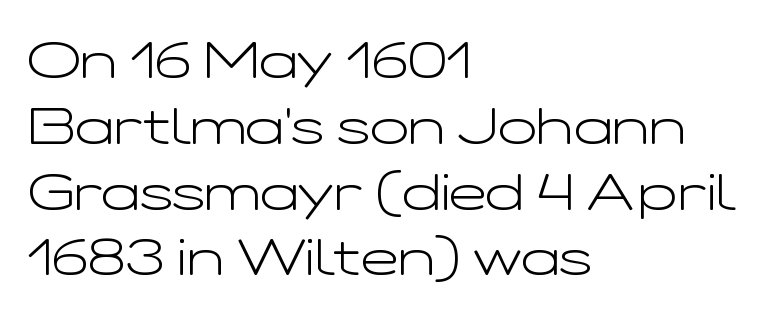
{"serif": "no", "italic": "no", "bold": "no", "weight": "light", "width": "wide", "stroke_contrast": "low", "x_height": "medium", "monospaced": "no", "underline": "no", "align": "left", "line_spacing": "normal", "line_spacing_ratio": 1.29, "letter_spacing": "normal", "letter_spacing_em": 0.0, "glyph_px": 51}
